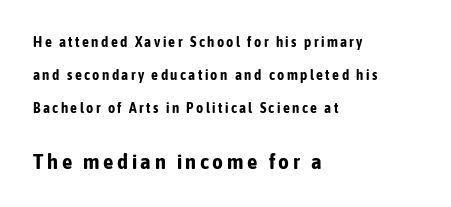
{"italic": "no", "bold": "yes", "underline": "no", "align": "left", "line_spacing": "loose", "line_spacing_ratio": 2.36, "larger_block": "second", "size_ratio": 1.5, "glyph_px": 21}
